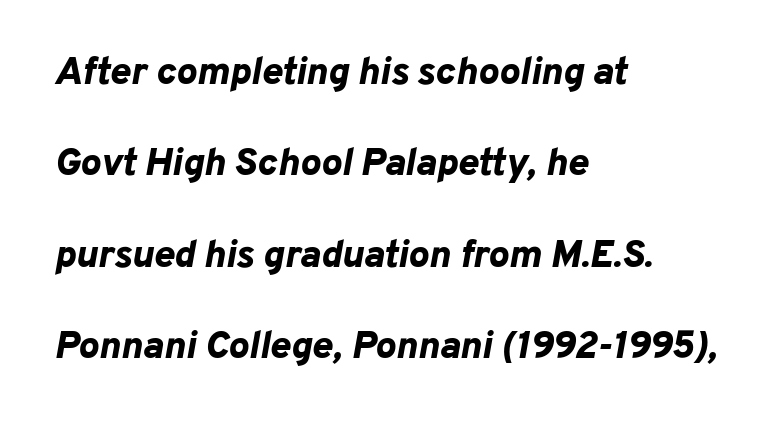
Q: Is the text bold? A: Yes.
Q: Is the text italic (slanted)? A: Yes, it leans right by about 10 degrees.
Q: Is the text underlined? A: No.
Q: How is the paragraph aligned? A: Left-aligned.
Q: Is the spacing between letters normal or unusually wide? A: Normal.
Q: Is the spacing between lines tight, normal or loose? A: Loose.
Q: Width (condensed, normal, or wide)? A: Normal.
Q: Stroke contrast? A: Low.
Q: x-height? A: Medium.
Q: Monospaced? A: No.
